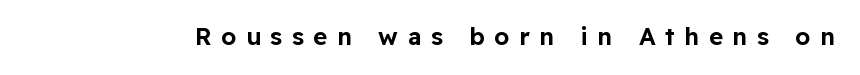
Q: Is the text italic (slanted)? A: No, it is upright.
Q: Is the text underlined? A: No.
Q: Is the spacing between letters normal or unusually wide? A: Unusually wide.
